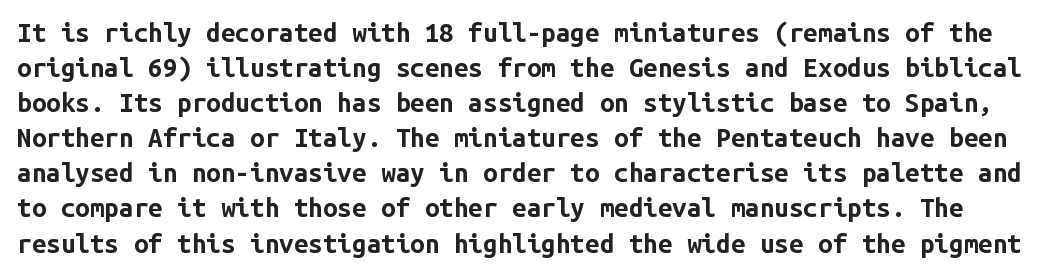
This sample uses an upright cut, with every glyph sitting square on the baseline. The face used here is rendered with its standard letterfit. On the weight axis this lands at bold, roughly 700. Anything drawn beneath the words? Only blank space. Quick note: interline space is typical.
